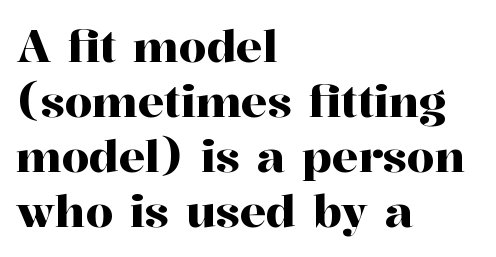
{"serif": "yes", "italic": "no", "width": "normal", "stroke_contrast": "high", "x_height": "medium", "monospaced": "no", "underline": "no", "align": "left", "line_spacing": "normal", "line_spacing_ratio": 1.25, "letter_spacing": "normal", "letter_spacing_em": 0.0, "glyph_px": 44}
